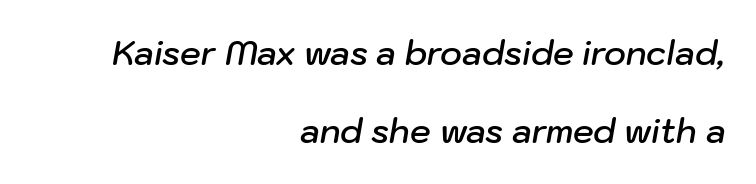
{"italic": "yes", "lean": "right", "slant_degrees": 10, "bold": "semi", "weight": "semibold", "width": "normal", "stroke_contrast": "low", "x_height": "medium", "monospaced": "no", "underline": "no", "align": "right", "line_spacing": "loose", "line_spacing_ratio": 2.35, "letter_spacing": "normal", "letter_spacing_em": 0.0, "glyph_px": 33}
